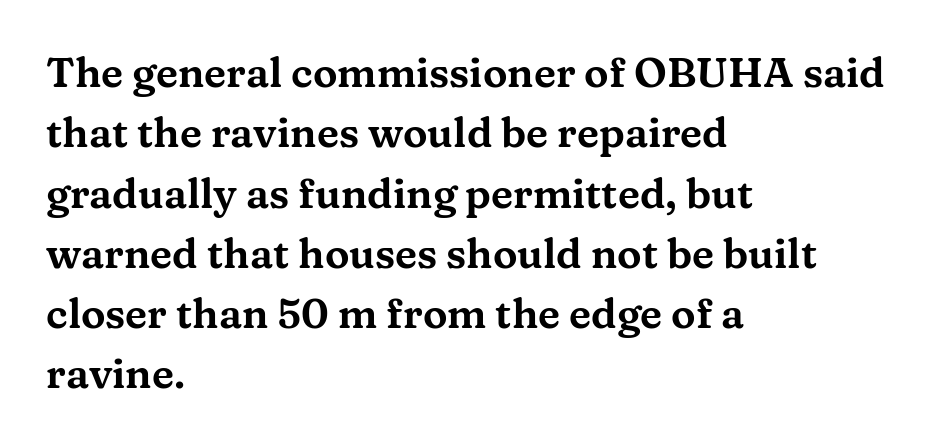
The image shows 41 px wide serif type, upright; set left-aligned, normal line spacing (1.47x), normal letter spacing, not underlined; medium stroke contrast and a medium x-height.
